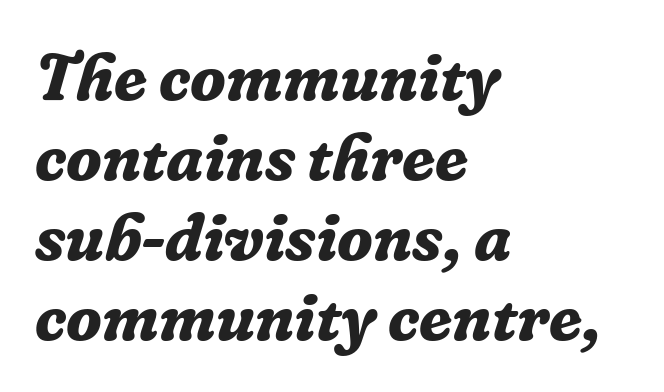
The letters carry serifs — small finishing strokes at the ends of their stems. A typesetter would mark this as italic. You could not count columns in this text — the font is proportionally spaced. Check under the words: just untouched page.
